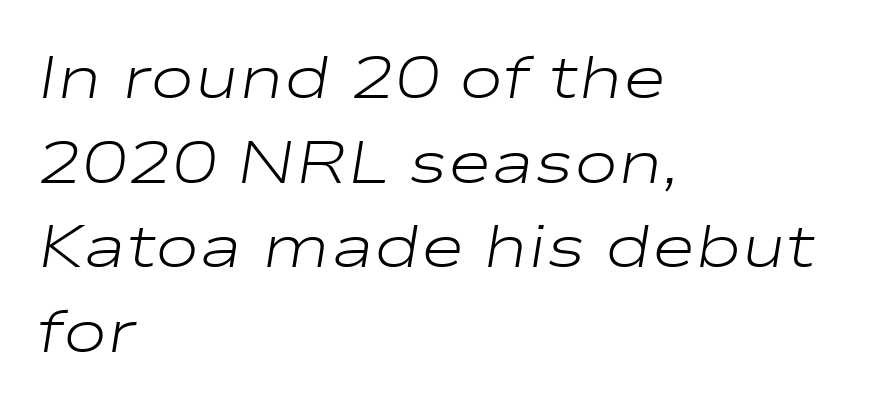
The image shows 60 px light, wide type, italic (leaning right); set left-aligned, normal line spacing (1.41x), normal letter spacing, not underlined; low stroke contrast and a medium x-height.
